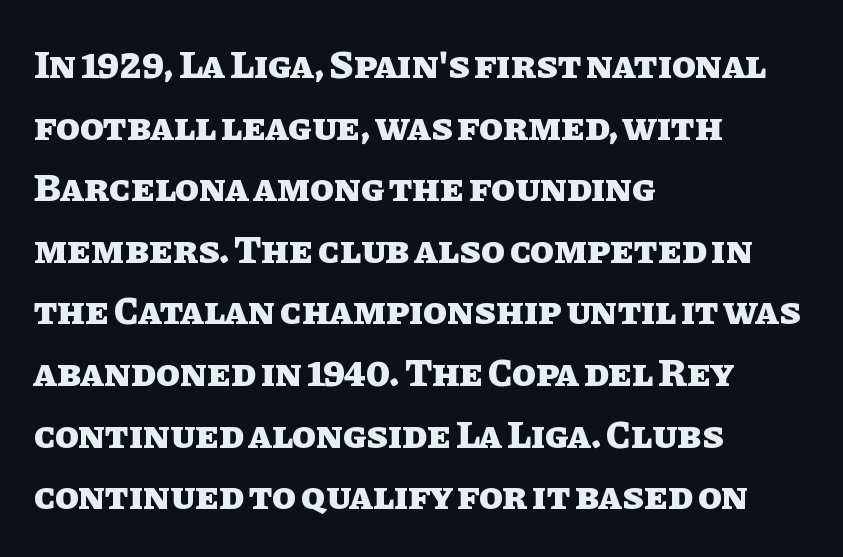
Italic: no, the glyphs are upright roman. Typeset ragged right — the left edge is the straight one. The passage shown is emphatically bold. The line-height multiplier appears to be the usual default. A typesetter would call this proportional, since set widths differ per character. The line texture is even and compact thanks to regular tracking.
